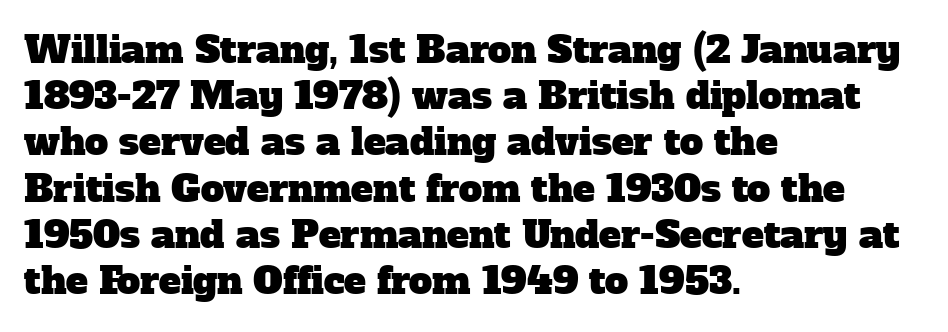
{"serif": "yes", "width": "normal", "stroke_contrast": "low", "x_height": "medium", "monospaced": "no", "underline": "no", "align": "left", "line_spacing": "normal", "line_spacing_ratio": 1.25, "letter_spacing": "normal", "letter_spacing_em": 0.0, "glyph_px": 37}
